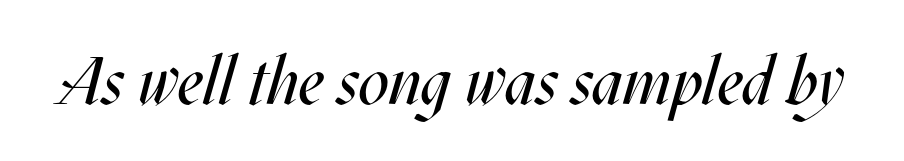
The image shows 67 px regular-weight, condensed type, italic (leaning right); set normal letter spacing, not underlined; medium stroke contrast and a large x-height.
